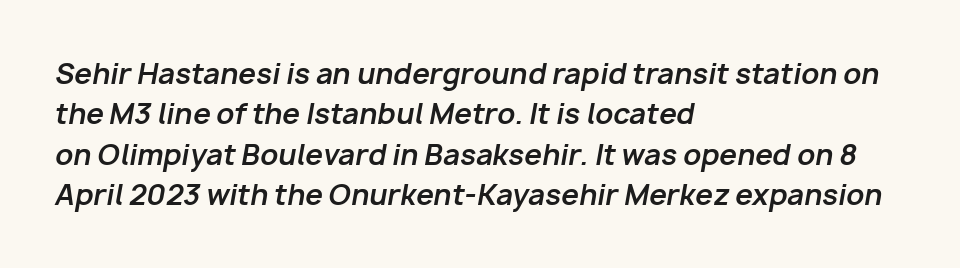
{"italic": "yes", "lean": "right", "slant_degrees": 10, "bold": "yes", "weight": "bold", "width": "normal", "stroke_contrast": "low", "x_height": "medium", "monospaced": "no", "underline": "no", "align": "left", "line_spacing": "normal", "line_spacing_ratio": 1.44, "letter_spacing": "normal", "letter_spacing_em": 0.0, "glyph_px": 28}
